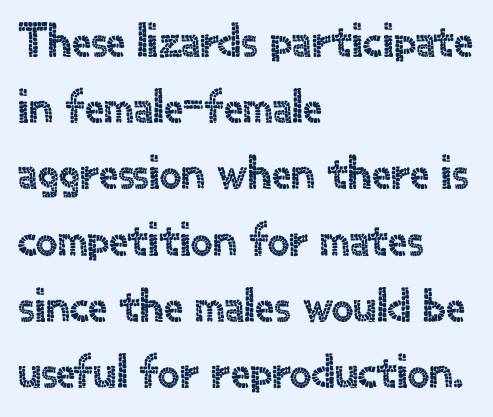
{"serif": "no", "italic": "no", "width": "normal", "x_height": "small", "monospaced": "no", "underline": "no", "align": "left", "line_spacing": "normal", "line_spacing_ratio": 1.38, "letter_spacing": "normal", "letter_spacing_em": 0.0, "glyph_px": 48}
